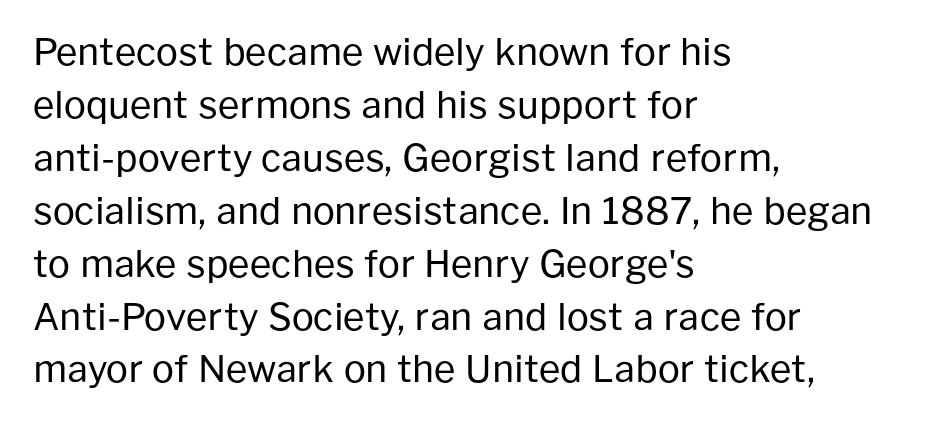
Regular leading. Stroke thickness stays within the range of a standard reading face or lighter. The passage is arranged the way most books set body copy — flush left. The rendering uses natural spacing where letterforms have individual widths. The face used here is a sans, in the tradition of grotesques and geometrics.
